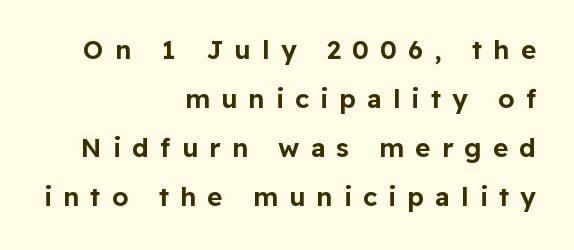
Each word looks stretched out because of the extra space between its letters. Notice how the stems are strictly vertical — no italics here. Words float on clear page, feet unadorned. The passage is arranged like a letterhead date or caption credit — flush right.
